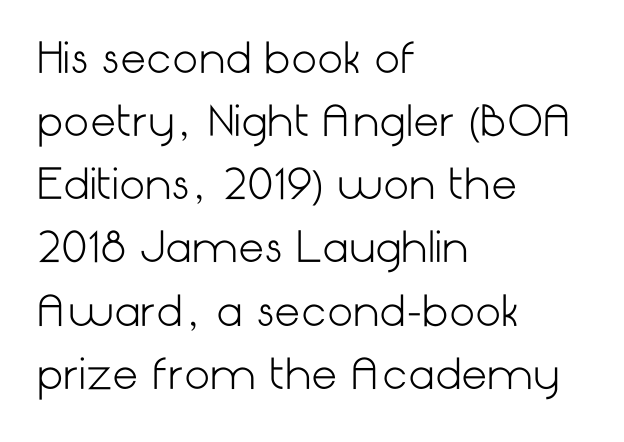
Spacing between characters is what you'd get straight out of the box. The lettering stays uniformly vertical, giving the passage a roman look. Teacher's note: observe the even left margin — that is flush-left alignment. Interline gaps are of average width in this sample.
